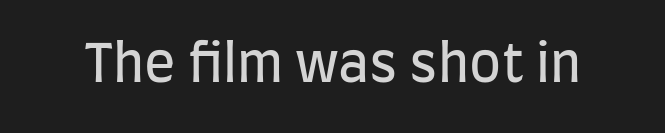
{"serif": "no", "italic": "no", "bold": "no", "weight": "regular", "width": "condensed", "stroke_contrast": "low", "x_height": "large", "monospaced": "no", "underline": "no", "letter_spacing": "normal", "letter_spacing_em": 0.0, "glyph_px": 52}
